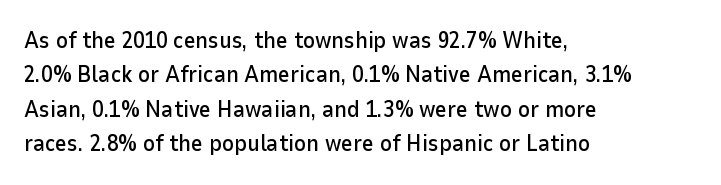
{"italic": "no", "underline": "no", "align": "left", "line_spacing": "normal", "line_spacing_ratio": 1.5, "letter_spacing": "normal", "letter_spacing_em": 0.0, "glyph_px": 23}
